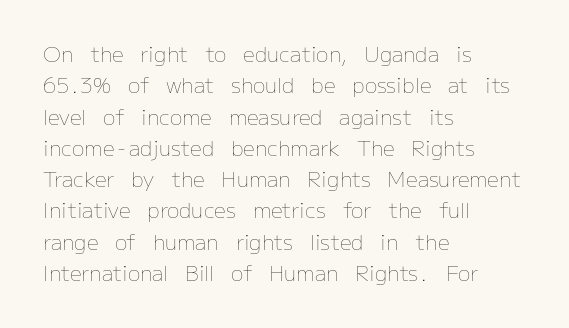
{"italic": "no", "bold": "no", "underline": "no", "align": "left", "line_spacing": "normal", "line_spacing_ratio": 1.49, "letter_spacing": "normal", "letter_spacing_em": 0.0, "glyph_px": 21}
